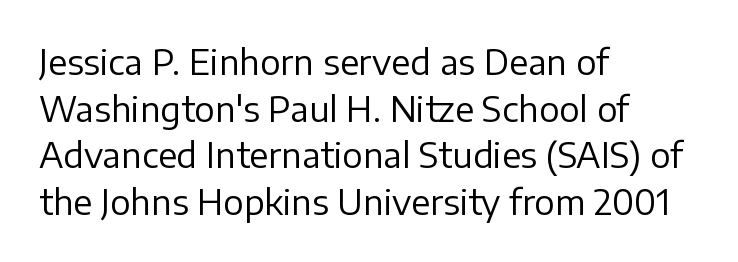
{"serif": "no", "italic": "no", "bold": "no", "weight": "regular", "width": "normal", "stroke_contrast": "low", "x_height": "medium", "monospaced": "no", "underline": "no", "align": "left", "line_spacing": "normal", "line_spacing_ratio": 1.37, "letter_spacing": "normal", "letter_spacing_em": 0.0, "glyph_px": 34}
